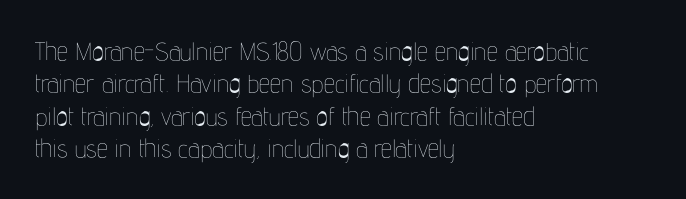
Q: Is the text bold? A: No.
Q: Is the text italic (slanted)? A: No, it is upright.
Q: Is the text underlined? A: No.
Q: How is the paragraph aligned? A: Left-aligned.
Q: Is the spacing between letters normal or unusually wide? A: Normal.
Q: Is the spacing between lines tight, normal or loose? A: Normal.
